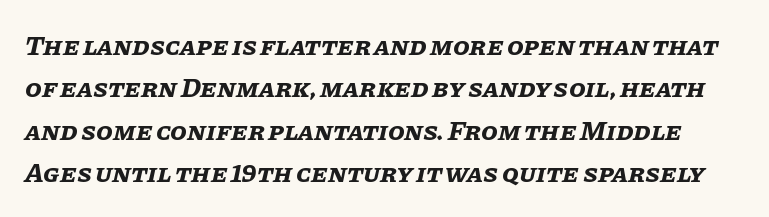
The block of text has a typical density, with ordinary space between rows. The type is set solid horizontally, with unmodified tracking. Rule under the text: the space is simply empty. It's the slanting kind of type. These words are printed bold, with thick strokes throughout.
